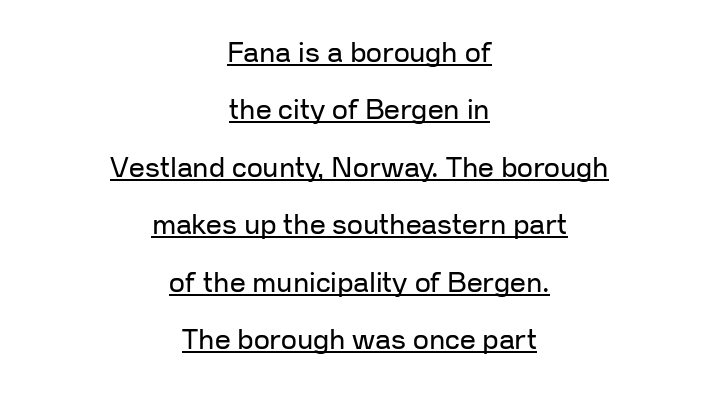
Q: Is the text bold? A: No.
Q: Is the text italic (slanted)? A: No, it is upright.
Q: Is the typeface a serif or a sans-serif typeface? A: Sans-serif.
Q: Is the text underlined? A: Yes.
Q: How is the paragraph aligned? A: Centered.
Q: Is the spacing between letters normal or unusually wide? A: Normal.
Q: Is the spacing between lines tight, normal or loose? A: Loose.
Q: Width (condensed, normal, or wide)? A: Normal.
Q: Stroke contrast? A: Low.
Q: x-height? A: Medium.
Q: Monospaced? A: No.
